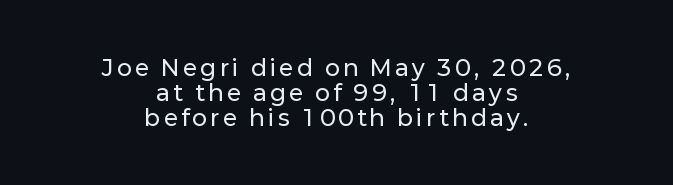
In terms of posture, this sample is upright. These lines huddle together more closely than default settings would place them. This sample is center-justified, so both line endings float freely. The baseline area is clear.
